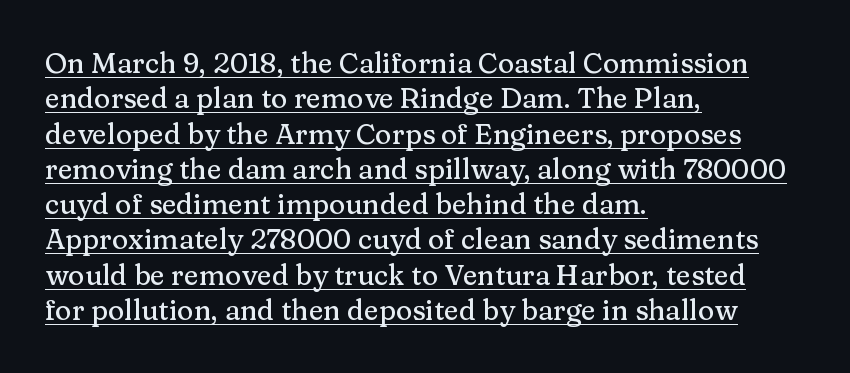
{"serif": "yes", "italic": "no", "width": "normal", "stroke_contrast": "medium", "x_height": "medium", "monospaced": "no", "underline": "yes", "align": "left", "line_spacing": "normal", "line_spacing_ratio": 1.26, "letter_spacing": "normal", "letter_spacing_em": 0.0, "glyph_px": 28}
